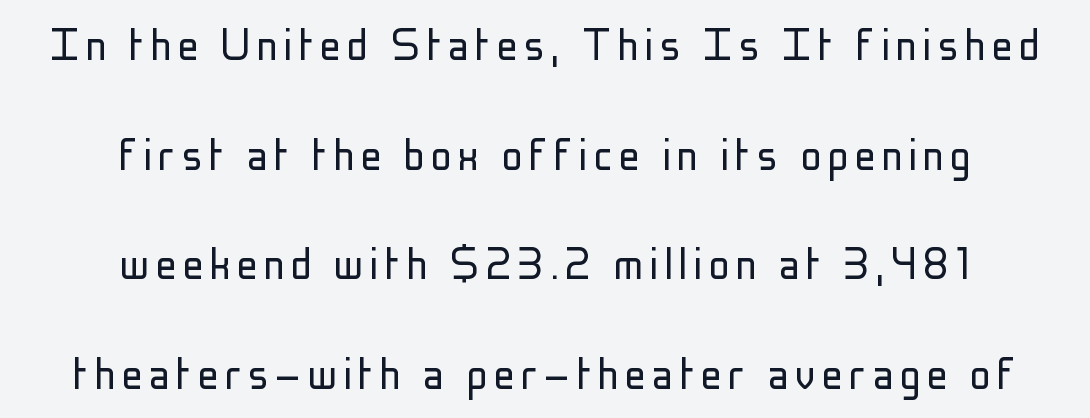
The image shows 53 px light, condensed sans-serif type, upright; set centered, loose line spacing (2.07x), not underlined; low stroke contrast and a medium x-height.
